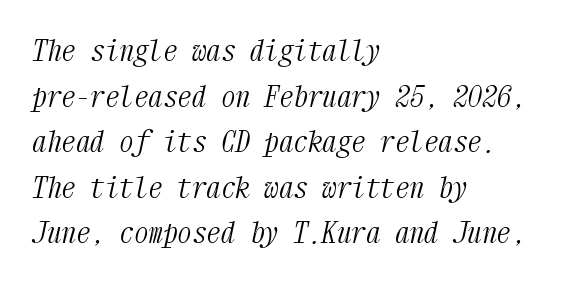
{"serif": "yes", "italic": "yes", "lean": "right", "slant_degrees": 12, "bold": "no", "weight": "light", "width": "condensed", "stroke_contrast": "medium", "x_height": "medium", "monospaced": "yes", "underline": "no", "align": "left", "line_spacing": "normal", "line_spacing_ratio": 1.57, "letter_spacing": "normal", "letter_spacing_em": 0.0, "glyph_px": 29}
